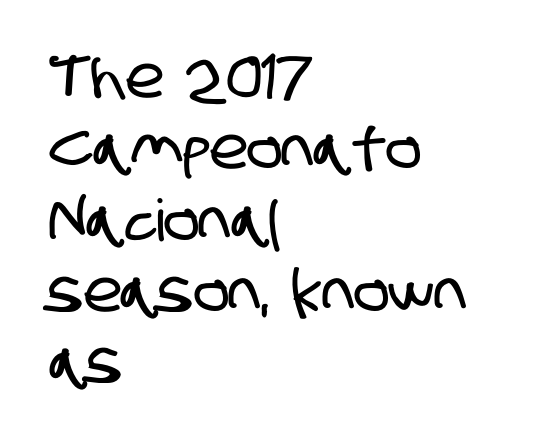
Q: Is the typeface a serif or a sans-serif typeface? A: Sans-serif.
Q: Is the text underlined? A: No.
Q: How is the paragraph aligned? A: Left-aligned.
Q: Is the spacing between letters normal or unusually wide? A: Normal.
Q: Width (condensed, normal, or wide)? A: Condensed.
Q: Stroke contrast? A: Low.
Q: x-height? A: Large.
Q: Monospaced? A: No.
